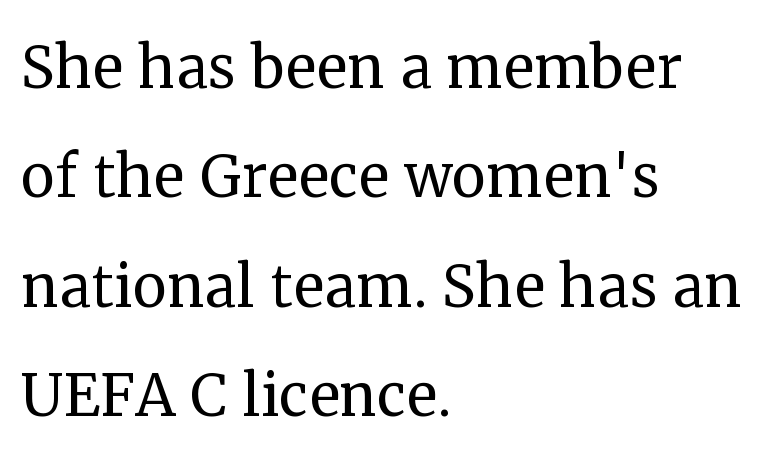
The strokes are not fattened; the text isn't bold. The letters advance in unequal steps, a hallmark of proportional type. Tracking value appears to be zero — textbook default spacing. Notice how the passage keeps a crisp vertical edge on the left only.
